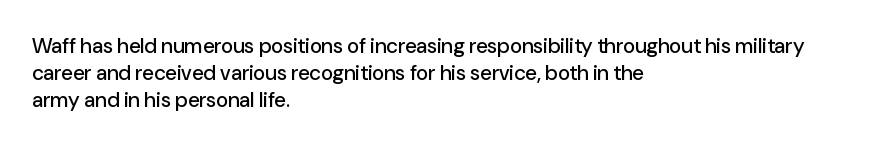
No word sits above an underline. Rendered with straight, roman letterforms. A typesetter would call this leading conventional body-copy spacing. Nothing unusual about the tracking: characters are spaced as the font intends. Line starts are locked; line ends wander.
